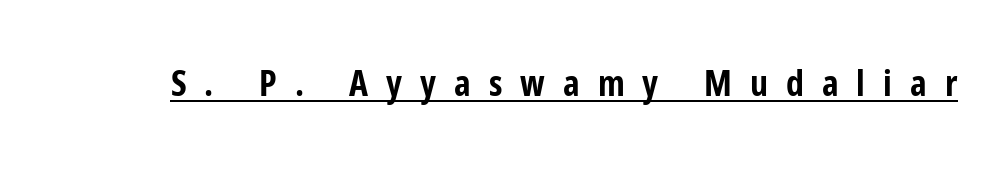
The image shows 36 px bold, condensed sans-serif type, upright; set unusually wide letter spacing (+0.5 em), underlined; low stroke contrast and a medium x-height.
